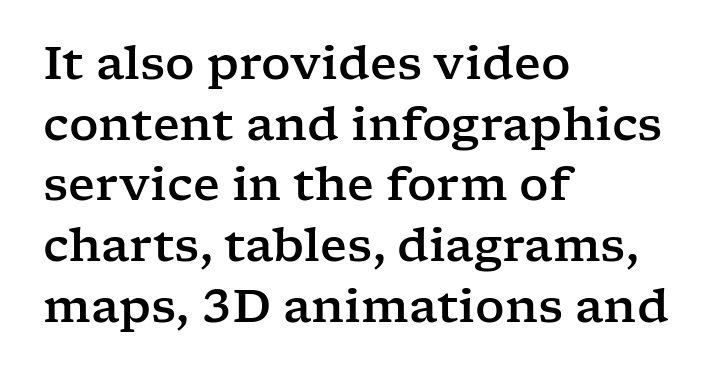
Q: Is the text italic (slanted)? A: No, it is upright.
Q: Is the typeface a serif or a sans-serif typeface? A: Serif.
Q: Is the text underlined? A: No.
Q: How is the paragraph aligned? A: Left-aligned.
Q: Is the spacing between letters normal or unusually wide? A: Normal.
Q: Is the spacing between lines tight, normal or loose? A: Normal.
Q: Width (condensed, normal, or wide)? A: Wide.
Q: Stroke contrast? A: Low.
Q: x-height? A: Medium.
Q: Monospaced? A: No.
